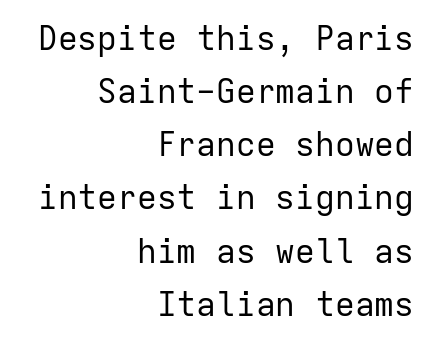
{"serif": "no", "italic": "no", "bold": "no", "weight": "regular", "width": "normal", "stroke_contrast": "low", "x_height": "medium", "monospaced": "yes", "underline": "no", "align": "right", "line_spacing": "normal", "line_spacing_ratio": 1.61, "letter_spacing": "normal", "letter_spacing_em": 0.0, "glyph_px": 33}
